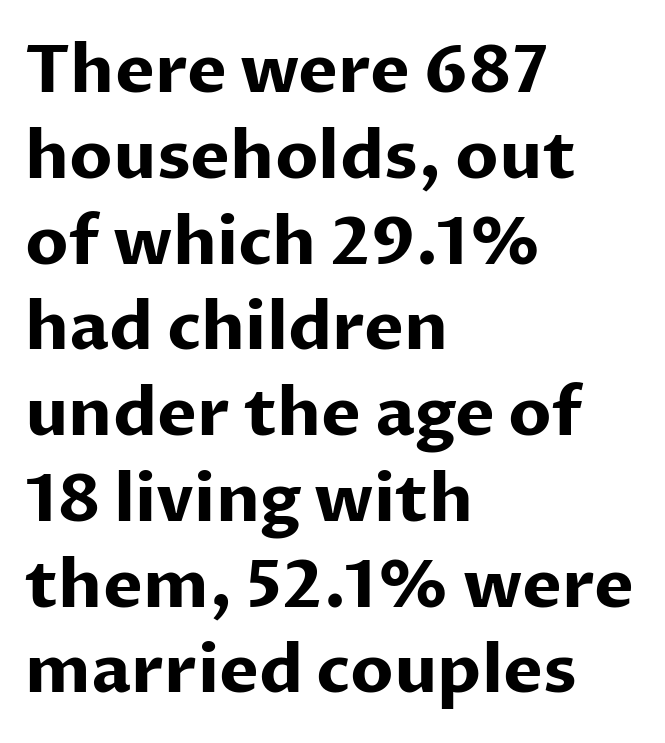
Every row of glyphs begins at an identical x-position on the left. Heavy-handed strokes throughout: this text is bold. Check where the strokes stop: nothing finishes them off — pure sans. Unlike italic type, these characters show no tilt at all.
